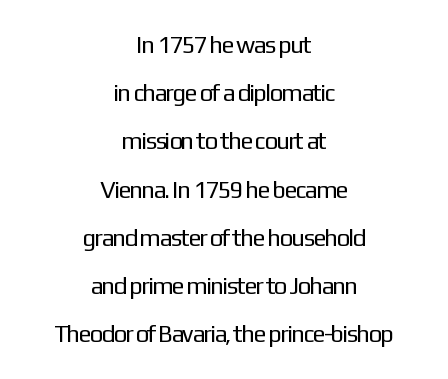
A great deal of white space separates one row of letters from the next. How are the letters spaced? Ordinarily, with no added tracking. Counters stay open thanks to moderate or lighter strokes. Underline: absent. Unlike italic type, these characters show no tilt at all.
